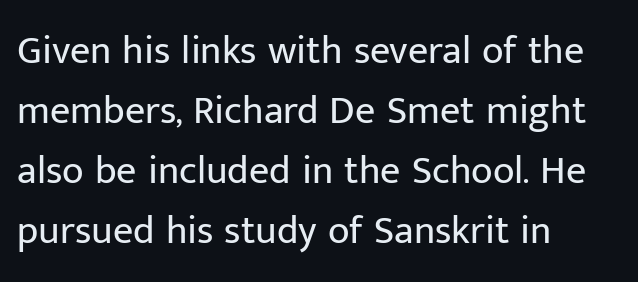
The image shows 40 px regular-weight sans-serif type, upright; set left-aligned, normal line spacing (1.5x), normal letter spacing, not underlined; low stroke contrast and a medium x-height.
